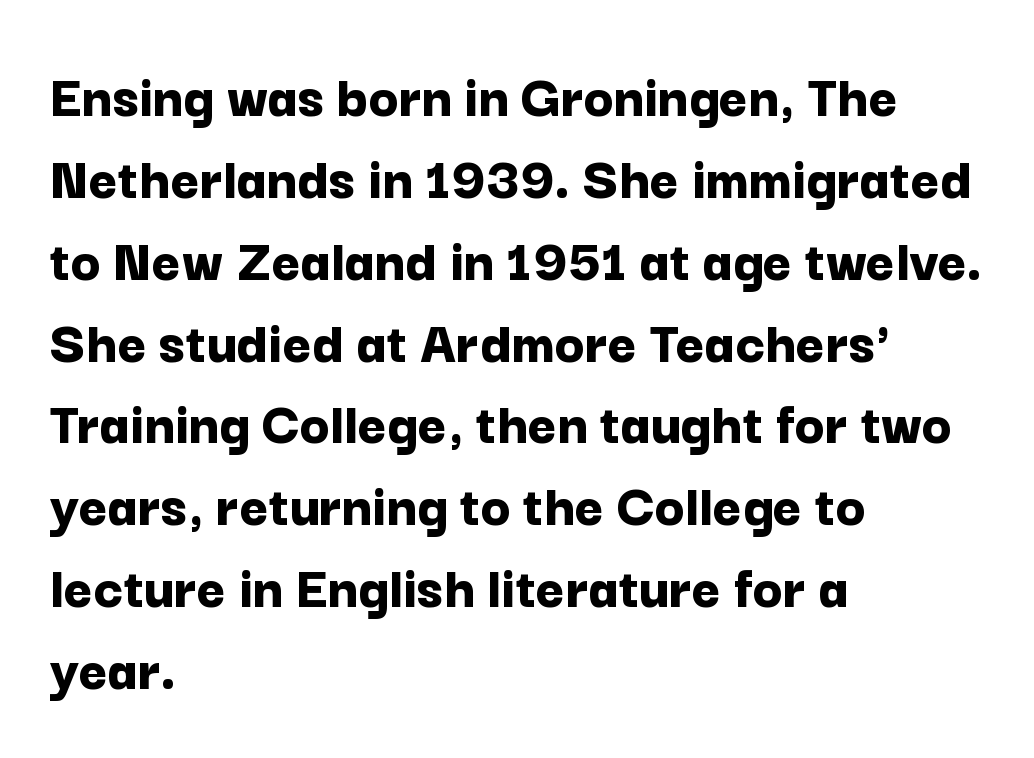
Stroke thickness is high; the sample reads as a true bold. Nobody drew a line under any word here. The typeface chosen for these lines omits serifs. The rag falls on the right side of this text block. Each word holds together tightly as a unit, with standard inter-letter gaps.
